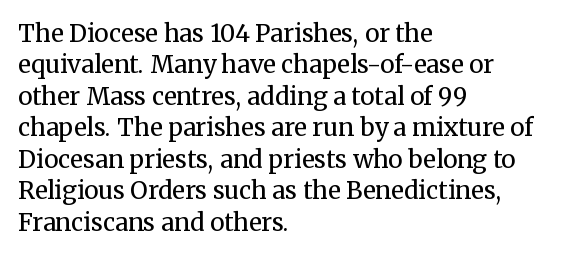
Q: Is the text bold? A: No.
Q: Is the text italic (slanted)? A: No, it is upright.
Q: Is the text underlined? A: No.
Q: How is the paragraph aligned? A: Left-aligned.
Q: Is the spacing between letters normal or unusually wide? A: Normal.
Q: Is the spacing between lines tight, normal or loose? A: Normal.
